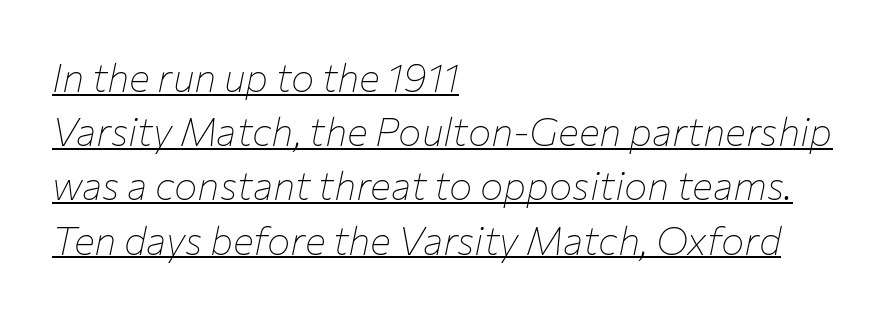
The image shows 39 px thin type, italic (leaning right); set left-aligned, normal line spacing (1.39x), normal letter spacing, underlined; low stroke contrast and a medium x-height.
